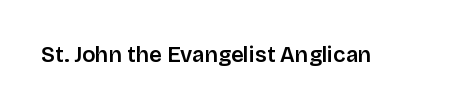
{"italic": "no", "underline": "no", "letter_spacing": "normal", "letter_spacing_em": 0.0, "glyph_px": 22}
